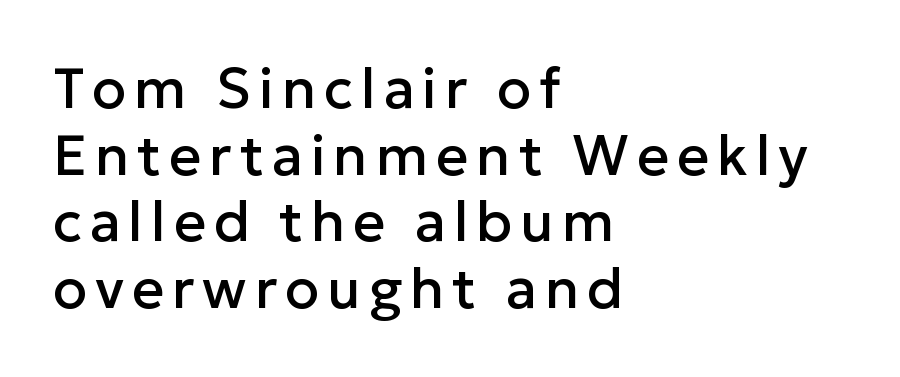
Observe the absence of serifs on each vertical stroke in this sample. Which margin do the lines hug? The left one — the right edge is uneven. Proportional: the letters do not fall into vertical columns. The space beneath each line is pristine and unruled. The axis of the letterforms is exactly vertical.
